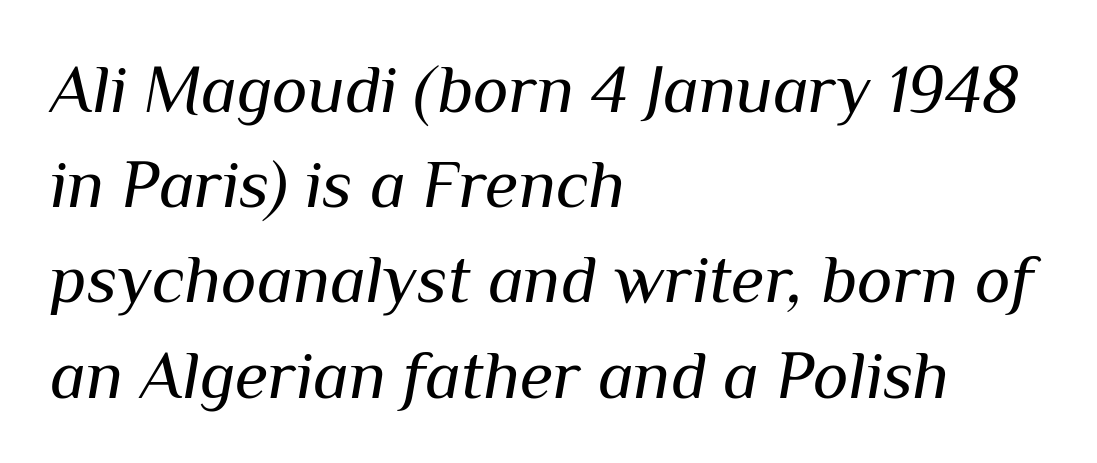
{"italic": "yes", "lean": "right", "slant_degrees": 10, "bold": "no", "weight": "regular", "width": "normal", "stroke_contrast": "medium", "x_height": "medium", "monospaced": "no", "underline": "no", "align": "left", "line_spacing": "normal", "line_spacing_ratio": 1.4, "letter_spacing": "normal", "letter_spacing_em": 0.0, "glyph_px": 68}
